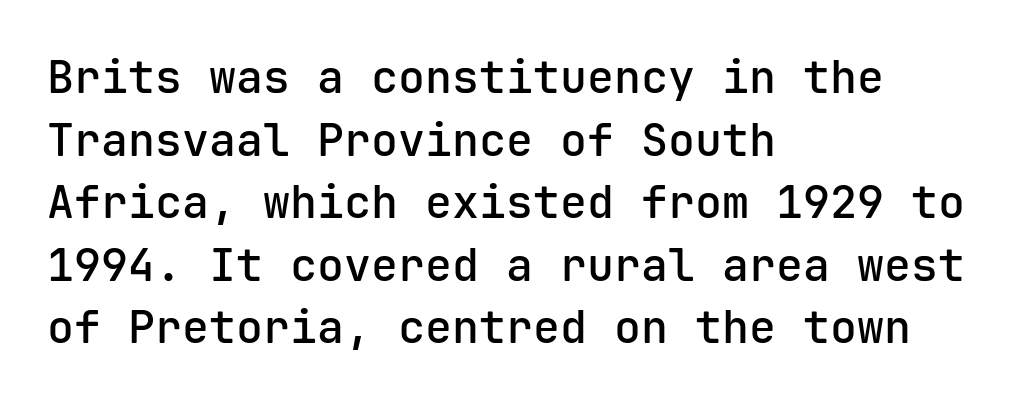
Decoration check: the copy has no underline. The passage shown is typeset with a sans-serif family. Every letter is mildly thick-stroked: semibold rather than bold. The text block is weighted toward the left margin, trailing off unevenly rightward. Reading down the column, the eye jumps a familiar distance to each next line.
